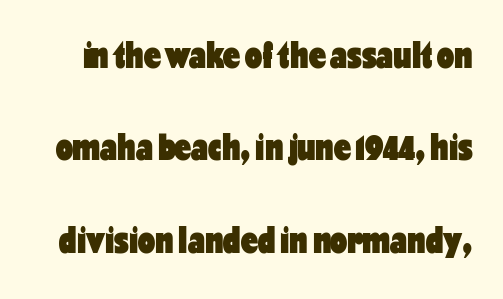
The image shows 38 px heavy, condensed sans-serif type, upright; set loose line spacing (2.43x), normal letter spacing, not underlined; low stroke contrast and a medium x-height.
